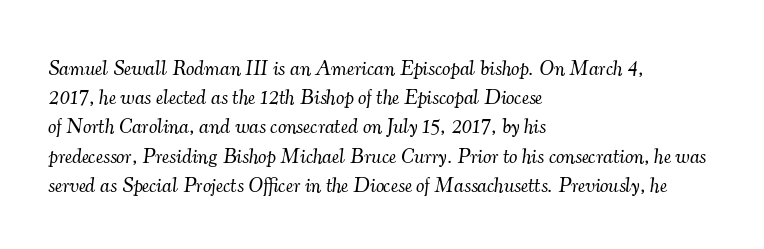
The image shows 21 px text type, italic (leaning right); set left-aligned, normal line spacing (1.39x), normal letter spacing, not underlined.
